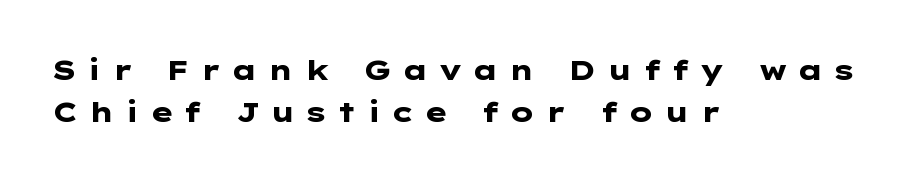
Q: Is the text bold? A: Yes.
Q: Is the text italic (slanted)? A: No, it is upright.
Q: Is the typeface a serif or a sans-serif typeface? A: Sans-serif.
Q: Is the text underlined? A: No.
Q: How is the paragraph aligned? A: Left-aligned.
Q: Is the spacing between letters normal or unusually wide? A: Unusually wide.
Q: Is the spacing between lines tight, normal or loose? A: Normal.
Q: Width (condensed, normal, or wide)? A: Wide.
Q: Stroke contrast? A: Low.
Q: x-height? A: Medium.
